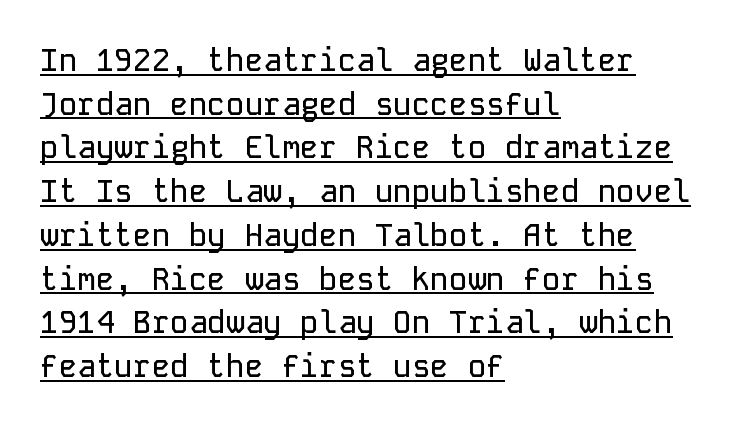
{"serif": "no", "italic": "no", "width": "normal", "stroke_contrast": "low", "x_height": "medium", "monospaced": "yes", "underline": "yes", "align": "left", "line_spacing": "normal", "line_spacing_ratio": 1.41, "letter_spacing": "normal", "letter_spacing_em": 0.0, "glyph_px": 31}
